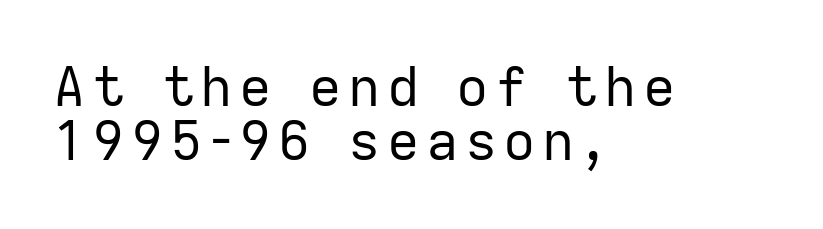
The image shows 54 px regular-weight sans-serif type, upright; set left-aligned, tight line spacing (1.0x), not underlined; low stroke contrast and a medium x-height.
